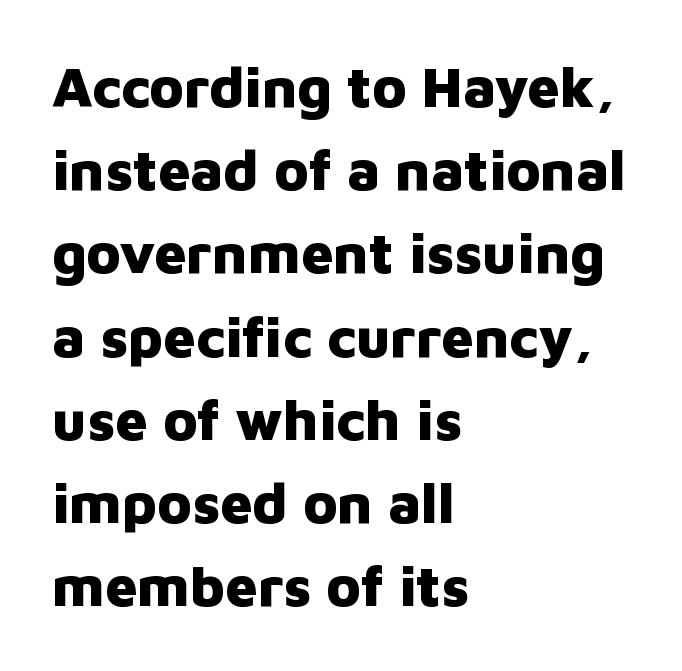
The image shows 57 px heavy sans-serif type, upright; set left-aligned, normal line spacing (1.46x), normal letter spacing, not underlined; low stroke contrast and a medium x-height.
